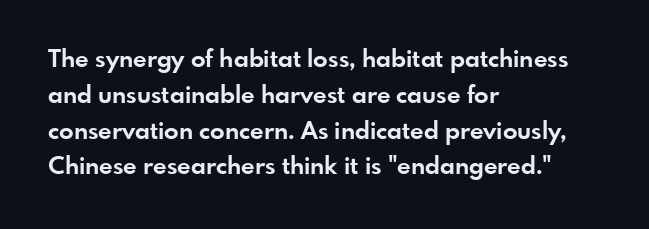
{"italic": "no", "bold": "yes", "underline": "no", "align": "left", "line_spacing": "normal", "line_spacing_ratio": 1.49, "letter_spacing": "normal", "letter_spacing_em": 0.0, "glyph_px": 24}
